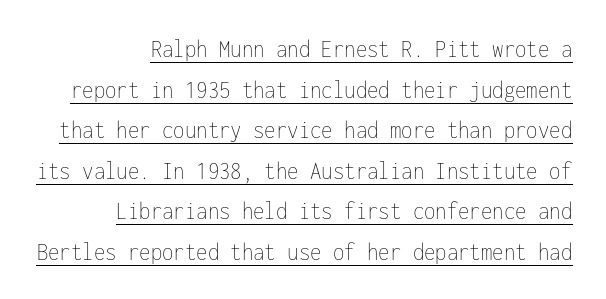
The image shows 26 px text type, upright; set right-aligned, normal line spacing (1.56x), normal letter spacing, underlined.
